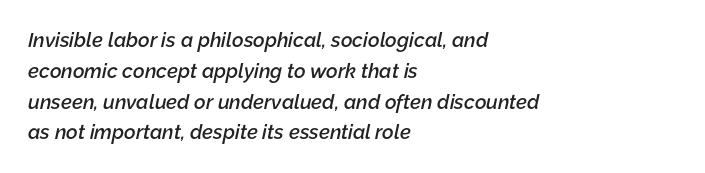
Line beginnings align vertically; line endings do not. Vertical spacing — default. The glyphs are unaccompanied by any horizontal stroke below them. Heft: intermediate — a semibold. Tall strokes in this sample are angled rather than plumb. Letter spacing: default.
